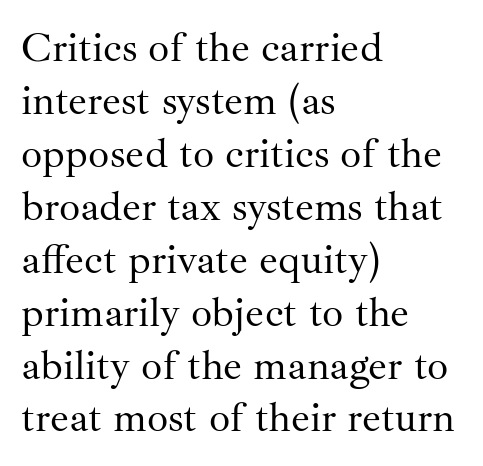
The image shows 42 px regular-weight serif type, upright; set left-aligned, normal line spacing (1.26x), normal letter spacing, not underlined; medium stroke contrast and a small x-height.
